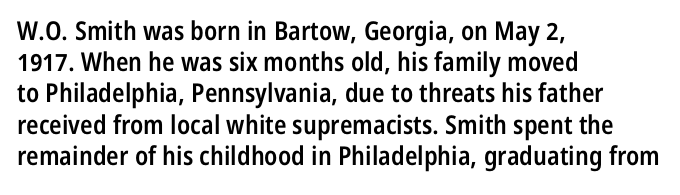
One-word summary of the alignment: left. Anything drawn beneath the words? Only blank space. Style check: upright. Each word holds together tightly as a unit, with standard inter-letter gaps. A semibold gives these letters moderate extra thickness, short of bold.
